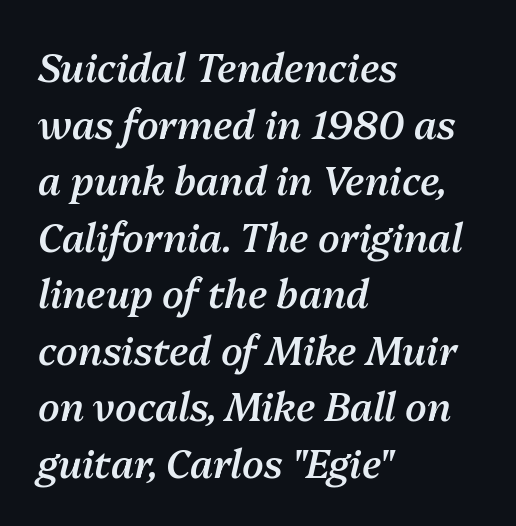
The image shows 39 px semibold type, italic (leaning right); set left-aligned, normal line spacing (1.45x), normal letter spacing, not underlined; medium stroke contrast and a medium x-height.
